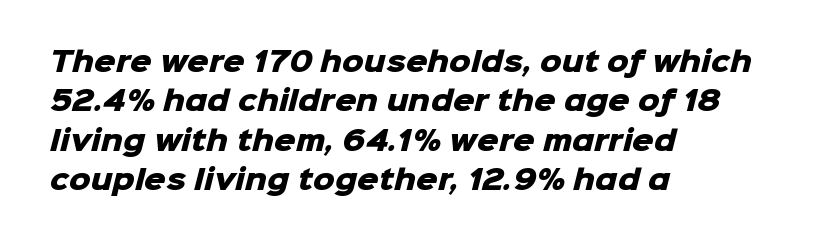
The image shows 27 px bold type; set left-aligned, normal line spacing (1.46x), normal letter spacing, not underlined.
